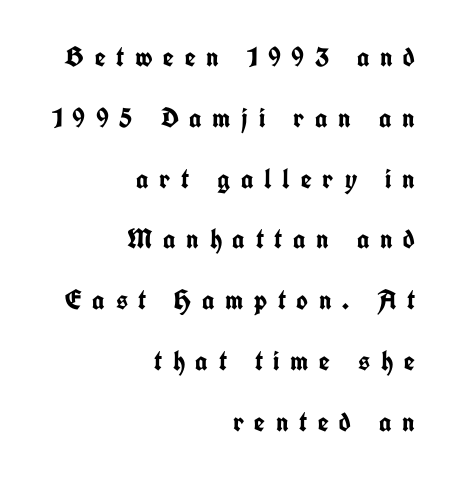
{"serif": "no", "italic": "no", "bold": "yes", "weight": "semibold", "width": "condensed", "stroke_contrast": "low", "x_height": "medium", "monospaced": "no", "underline": "no", "align": "right", "line_spacing": "loose", "line_spacing_ratio": 2.17, "letter_spacing": "wide", "letter_spacing_em": 0.38, "glyph_px": 28}
